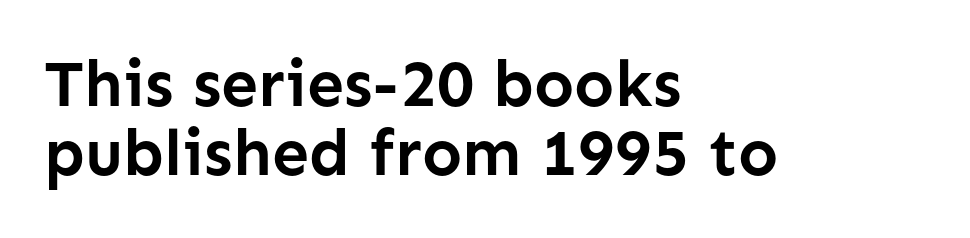
The gaps between neighbouring characters are ordinary and unremarkable. Interline gaps are noticeably narrow in this sample. Posture: upright roman. Spacing verdict: proportional, widths tailored to each character. The baseline area is clear.
